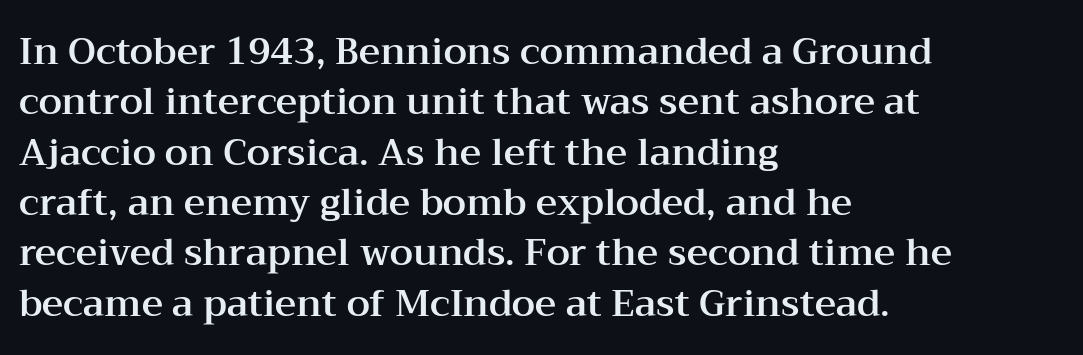
{"serif": "yes", "italic": "no", "width": "wide", "stroke_contrast": "medium", "x_height": "medium", "monospaced": "no", "underline": "no", "align": "left", "line_spacing": "normal", "line_spacing_ratio": 1.36, "letter_spacing": "normal", "letter_spacing_em": 0.0, "glyph_px": 37}
